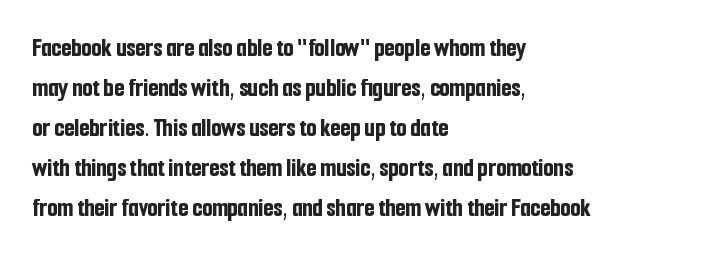
The image shows 26 px bold type, upright; set left-aligned, normal line spacing (1.54x), normal letter spacing, not underlined.
